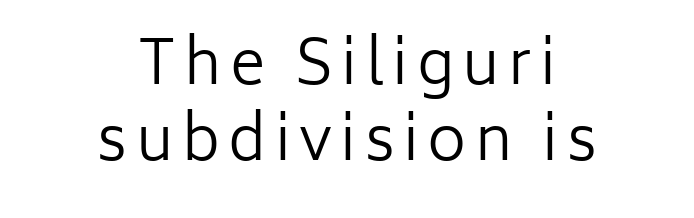
The rendering uses natural spacing where letterforms have individual widths. The lettering stays uniformly vertical, giving the passage a roman look. Reading down the column, the eye jumps a familiar distance to each next line. The weight tops out at a normal text grade. The rag falls on both sides of this text block equally.
